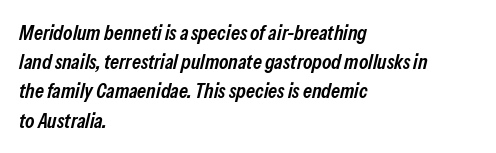
The image shows 21 px text type, italic (leaning right); set left-aligned, normal line spacing (1.39x), normal letter spacing, not underlined.
